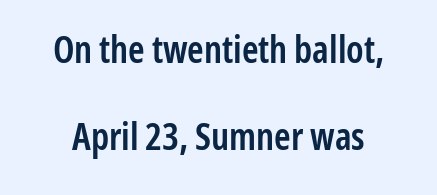
No word sits above an underline. The tracking reads as untouched default to a designer's eye. Typographic density is moderately raised because the face is semibold. This sample trades compactness for vertical openness between lines. Proportional: the letters do not fall into vertical columns. The characters display no serif detailing; their extremities are plain.
